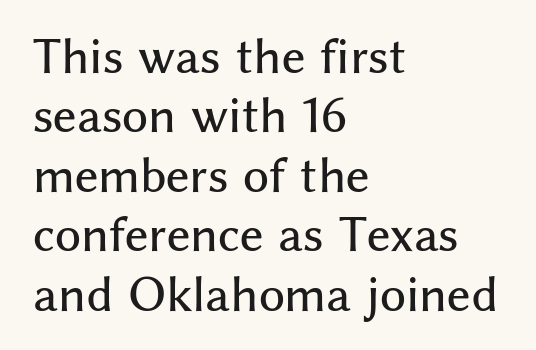
{"serif": "no", "italic": "no", "width": "normal", "stroke_contrast": "medium", "x_height": "medium", "monospaced": "no", "underline": "no", "align": "left", "line_spacing": "normal", "line_spacing_ratio": 1.32, "letter_spacing": "normal", "letter_spacing_em": 0.0, "glyph_px": 45}
